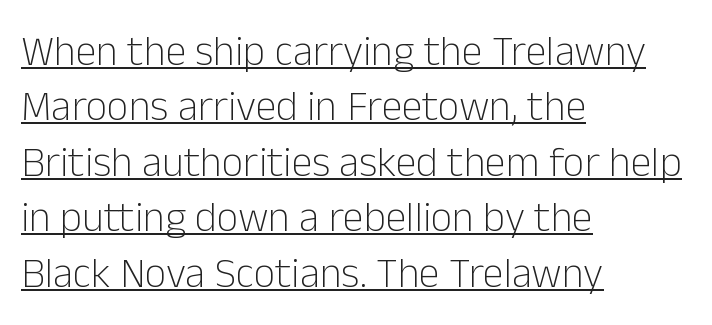
{"serif": "no", "italic": "no", "bold": "no", "weight": "light", "width": "normal", "stroke_contrast": "low", "x_height": "medium", "monospaced": "no", "underline": "yes", "align": "left", "line_spacing": "normal", "line_spacing_ratio": 1.32, "letter_spacing": "normal", "letter_spacing_em": 0.0, "glyph_px": 42}
